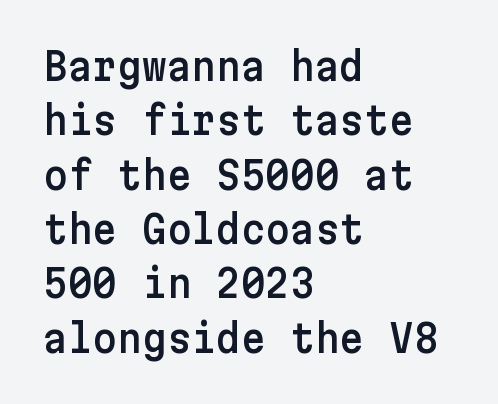
Q: Is the text italic (slanted)? A: No, it is upright.
Q: Is the typeface a serif or a sans-serif typeface? A: Sans-serif.
Q: Is the text underlined? A: No.
Q: How is the paragraph aligned? A: Left-aligned.
Q: Is the spacing between letters normal or unusually wide? A: Normal.
Q: Is the spacing between lines tight, normal or loose? A: Normal.
Q: Width (condensed, normal, or wide)? A: Normal.
Q: Stroke contrast? A: Low.
Q: x-height? A: Medium.
